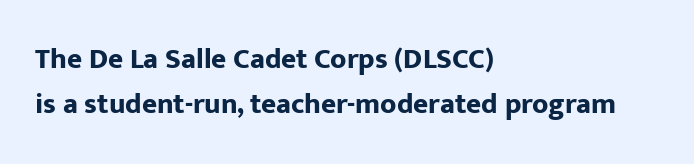
The image shows 29 px bold sans-serif type, upright; set left-aligned, normal line spacing (1.55x), normal letter spacing, not underlined; low stroke contrast and a medium x-height.
